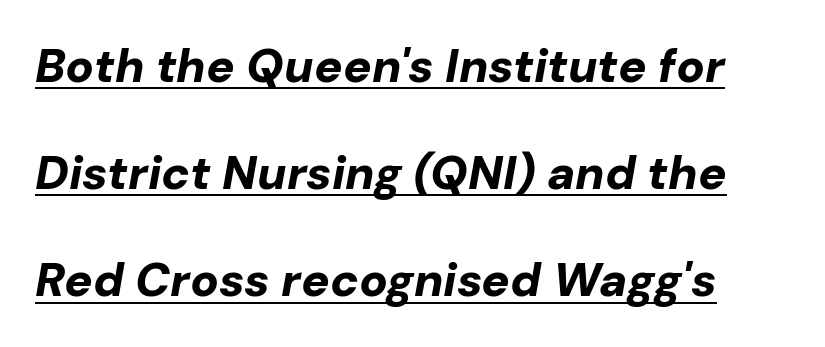
{"italic": "yes", "lean": "right", "slant_degrees": 10, "bold": "yes", "weight": "bold", "width": "normal", "stroke_contrast": "low", "x_height": "medium", "monospaced": "no", "underline": "yes", "line_spacing": "loose", "line_spacing_ratio": 2.28, "letter_spacing": "normal", "letter_spacing_em": 0.0, "glyph_px": 47}
